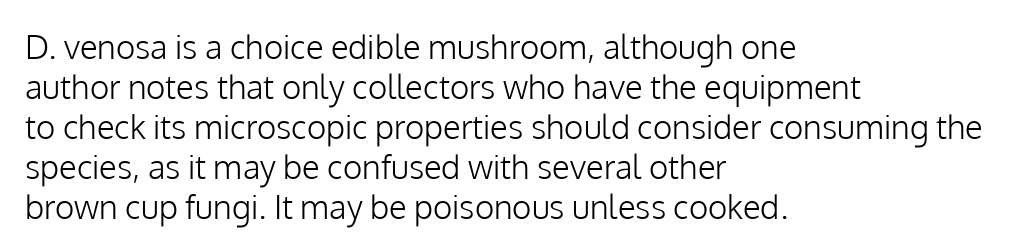
Stroke thickness stays within the range of a standard reading face or lighter. Lines of text with bare space underneath. The setting favours the left margin, as ordinary paragraphs usually do. Notice how the stems are strictly vertical — no italics here.
